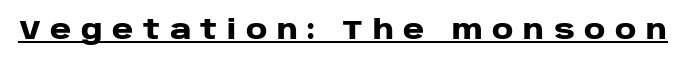
{"italic": "no", "bold": "yes", "underline": "yes", "letter_spacing": "wide", "letter_spacing_em": 0.37, "glyph_px": 26}
